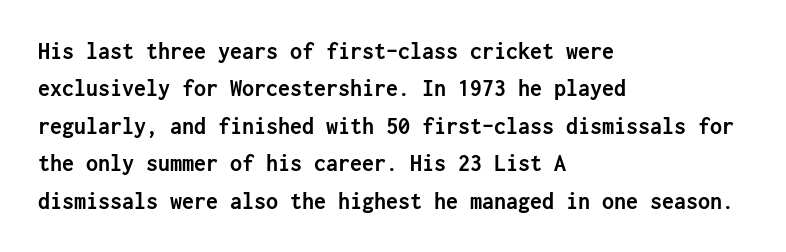
The image shows 24 px bold type, upright; set left-aligned, normal line spacing (1.56x), normal letter spacing, not underlined.
